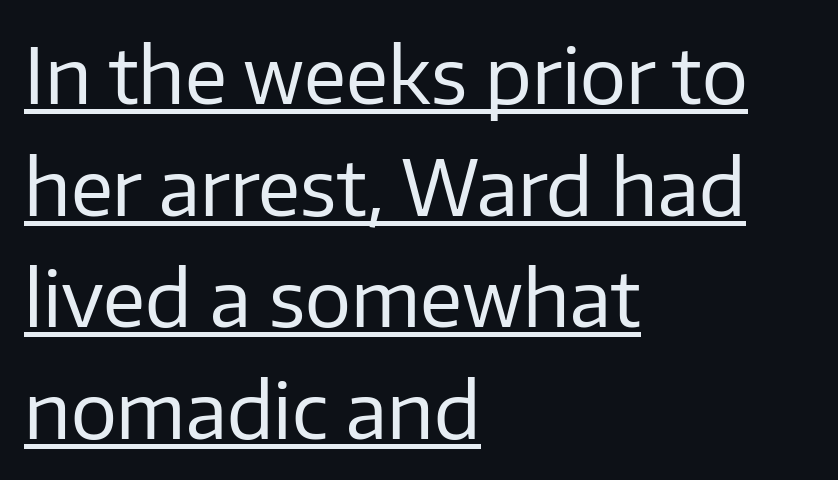
Q: Is the text bold? A: No.
Q: Is the text italic (slanted)? A: No, it is upright.
Q: Is the typeface a serif or a sans-serif typeface? A: Sans-serif.
Q: Is the text underlined? A: Yes.
Q: How is the paragraph aligned? A: Left-aligned.
Q: Is the spacing between letters normal or unusually wide? A: Normal.
Q: Is the spacing between lines tight, normal or loose? A: Normal.
Q: Width (condensed, normal, or wide)? A: Normal.
Q: Stroke contrast? A: Low.
Q: x-height? A: Medium.
Q: Monospaced? A: No.
